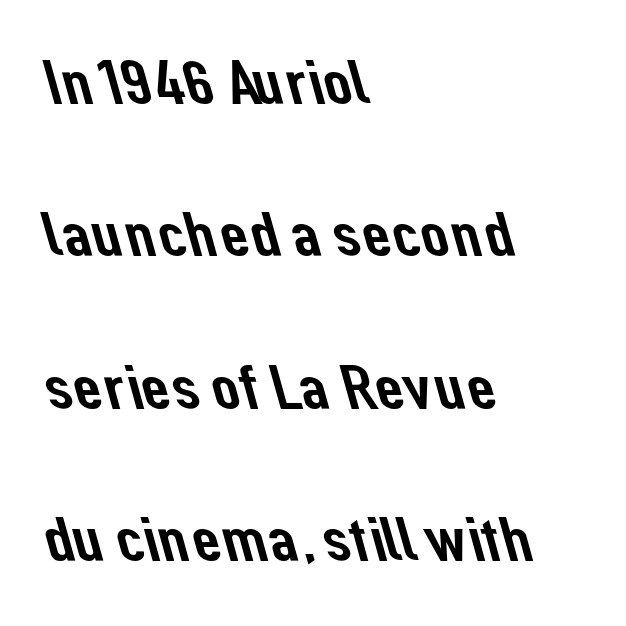
Here the glyphs are tracked normally, forming tight word shapes. The characters display no serif detailing; their extremities are plain. These lines stand farther apart than default settings would place them. The space beneath each line is pristine and unruled.
